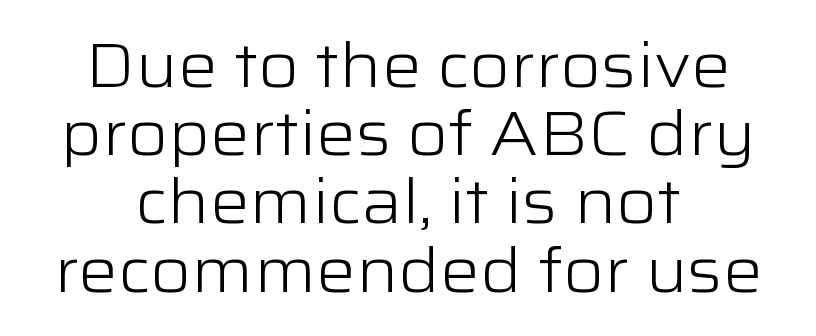
This rendering leaves character spacing at its baseline value. Unmarked baselines from the first word to the last. A typesetter would call this proportional, since set widths differ per character. Stem width sits at or under what a default text font uses. In CSS terms this would be text-align: center.
